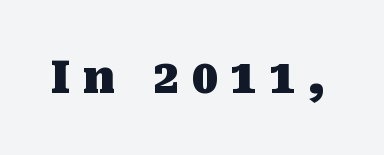
The image shows 45 px heavy serif type, upright; set unusually wide letter spacing (+0.29 em), not underlined; medium stroke contrast and a medium x-height.
